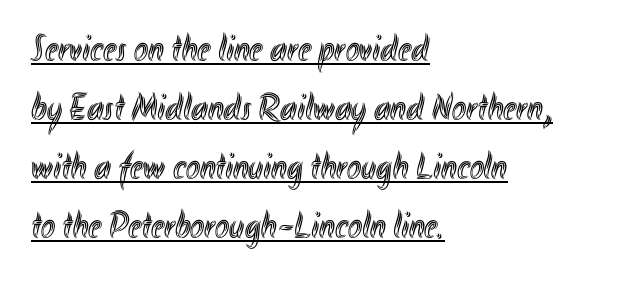
Q: Is the text italic (slanted)? A: Yes.
Q: Is the text underlined? A: Yes.
Q: How is the paragraph aligned? A: Left-aligned.
Q: Is the spacing between letters normal or unusually wide? A: Normal.
Q: Is the spacing between lines tight, normal or loose? A: Normal.
Q: Width (condensed, normal, or wide)? A: Condensed.
Q: x-height? A: Small.
Q: Monospaced? A: No.
